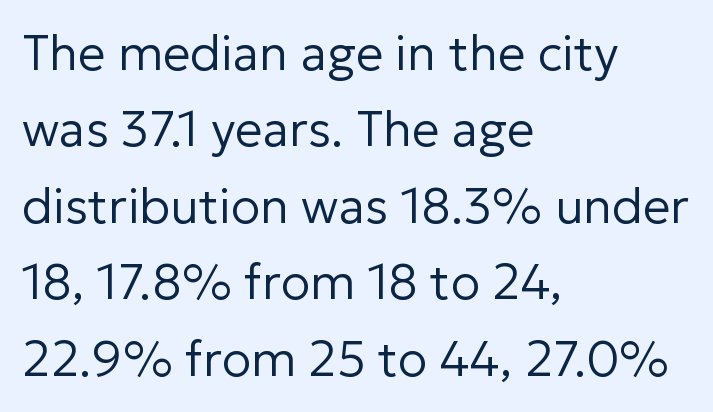
Q: Is the text bold? A: No.
Q: Is the text italic (slanted)? A: No, it is upright.
Q: Is the typeface a serif or a sans-serif typeface? A: Sans-serif.
Q: Is the text underlined? A: No.
Q: How is the paragraph aligned? A: Left-aligned.
Q: Is the spacing between letters normal or unusually wide? A: Normal.
Q: Is the spacing between lines tight, normal or loose? A: Normal.
Q: Width (condensed, normal, or wide)? A: Normal.
Q: Stroke contrast? A: Low.
Q: x-height? A: Medium.
Q: Monospaced? A: No.
